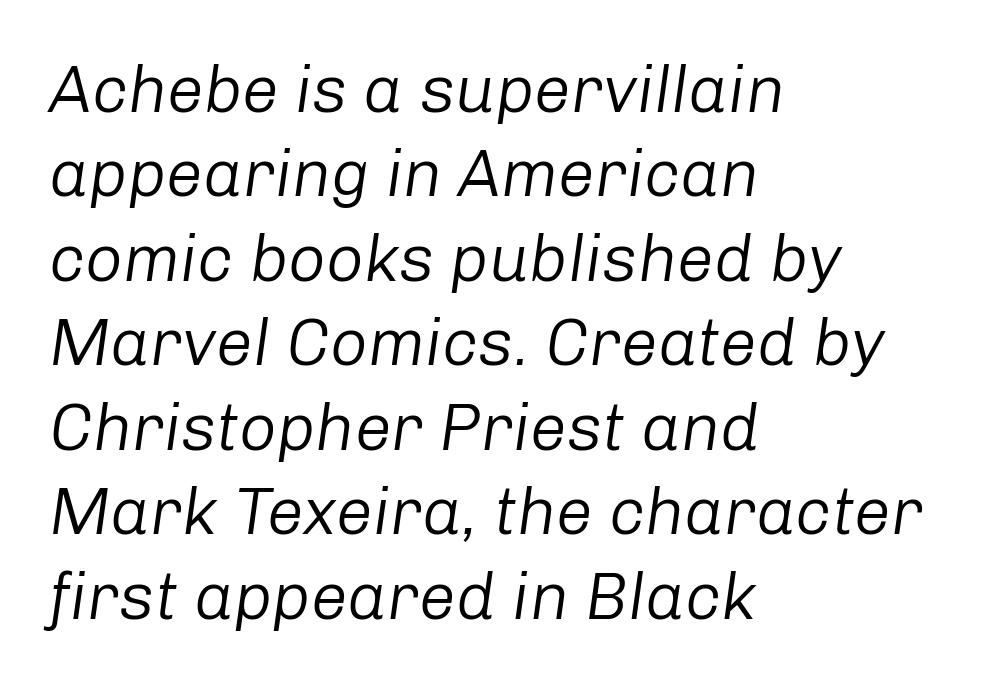
The letterforms sit at book weight or below. This sample has the flowing, uneven cadence of proportional lettering. What stands out about the letter spacing? Nothing — it is the standard amount. The glyphs are unaccompanied by any horizontal stroke below them. Leading matches the norm, producing a regular column. Tall strokes in this sample are angled rather than plumb.
